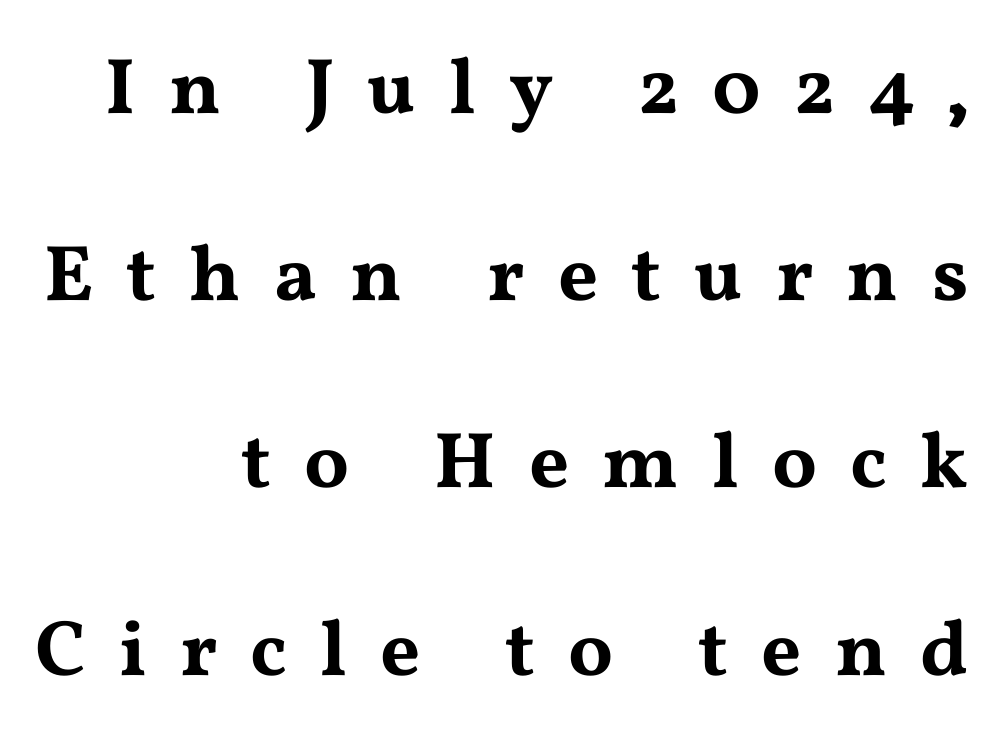
{"serif": "yes", "italic": "no", "width": "wide", "stroke_contrast": "medium", "x_height": "medium", "monospaced": "no", "underline": "no", "align": "right", "line_spacing": "loose", "line_spacing_ratio": 2.37, "letter_spacing": "wide", "letter_spacing_em": 0.42, "glyph_px": 79}
